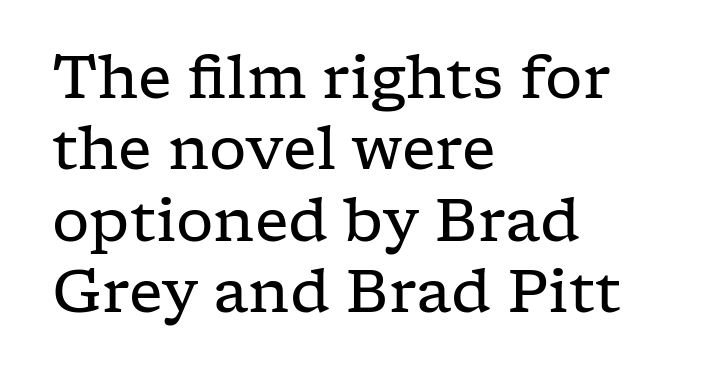
Q: Is the text bold? A: No.
Q: Is the text italic (slanted)? A: No, it is upright.
Q: Is the typeface a serif or a sans-serif typeface? A: Serif.
Q: Is the text underlined? A: No.
Q: How is the paragraph aligned? A: Left-aligned.
Q: Is the spacing between letters normal or unusually wide? A: Normal.
Q: Width (condensed, normal, or wide)? A: Wide.
Q: Stroke contrast? A: Low.
Q: x-height? A: Medium.
Q: Monospaced? A: No.
